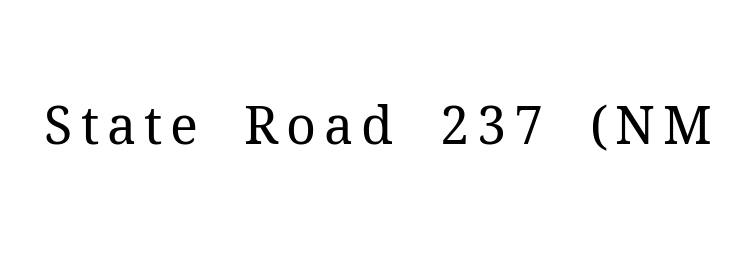
{"serif": "yes", "italic": "no", "bold": "no", "weight": "regular", "width": "normal", "stroke_contrast": "medium", "x_height": "medium", "monospaced": "no", "underline": "no", "glyph_px": 52}
